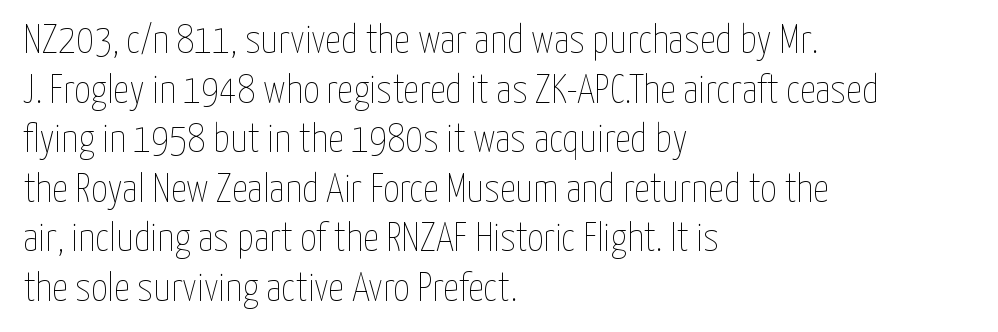
{"italic": "no", "bold": "no", "weight": "thin", "width": "condensed", "stroke_contrast": "low", "x_height": "medium", "monospaced": "no", "underline": "no", "align": "left", "line_spacing_ratio": 1.24, "letter_spacing": "normal", "letter_spacing_em": 0.0, "glyph_px": 40}
